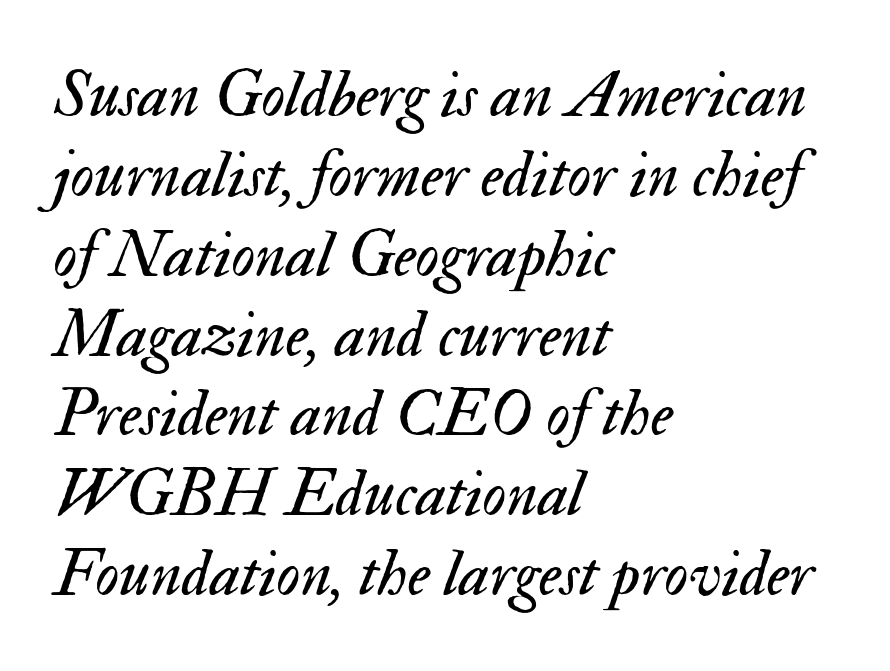
{"italic": "yes", "lean": "right", "slant_degrees": 17, "bold": "no", "weight": "regular", "width": "normal", "stroke_contrast": "medium", "x_height": "small", "monospaced": "no", "underline": "no", "align": "left", "line_spacing_ratio": 1.21, "letter_spacing": "normal", "letter_spacing_em": 0.0, "glyph_px": 66}
